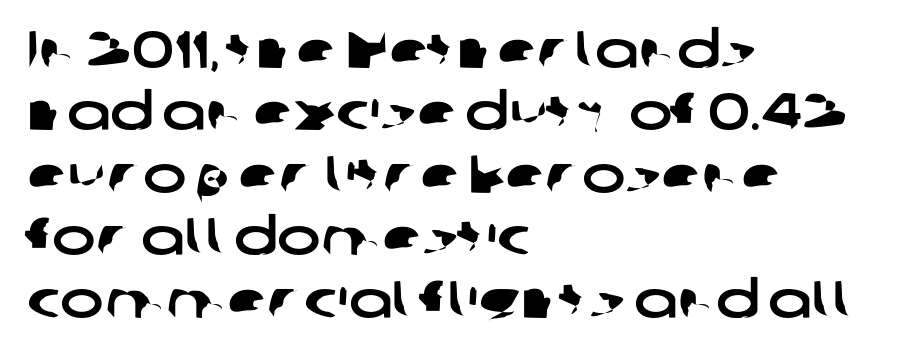
The image shows 52 px wide sans-serif type; set left-aligned, line spacing 1.2x, normal letter spacing, not underlined; low stroke contrast and a medium x-height.
